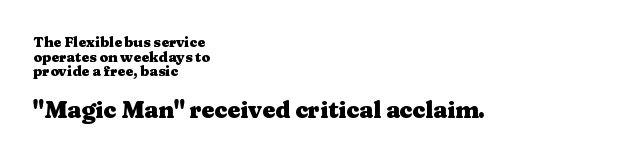
{"italic": "no", "bold": "yes", "underline": "no", "align": "left", "line_spacing": "tight", "line_spacing_ratio": 1.04, "letter_spacing": "normal", "letter_spacing_em": 0.0, "larger_block": "second", "size_ratio": 1.64, "glyph_px": 23}
